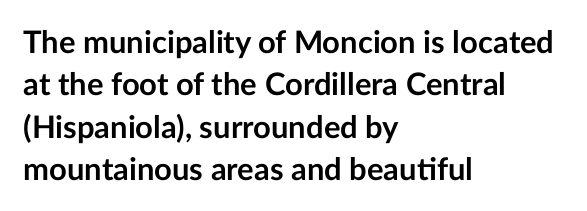
Each row of text sits above clean, open space. The sample has been set heavy, in full bold. The vertical gap from one line to the next is medium. Looks like regular typesetting: each glyph gets only the width it needs. Do the letters lean? They stand straight. Note: no serifs on the glyphs.
